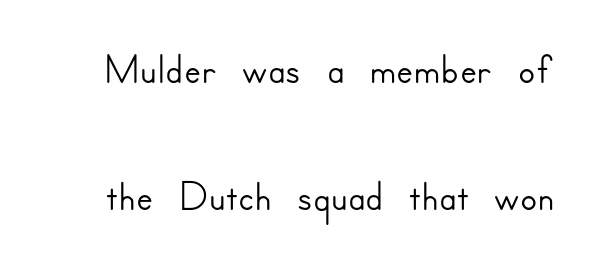
In terms of letterspacing, this is plain default setting. Clear beneath every line of the passage. This sample trades compactness for vertical openness between lines. The letters advance in unequal steps, a hallmark of proportional type.
